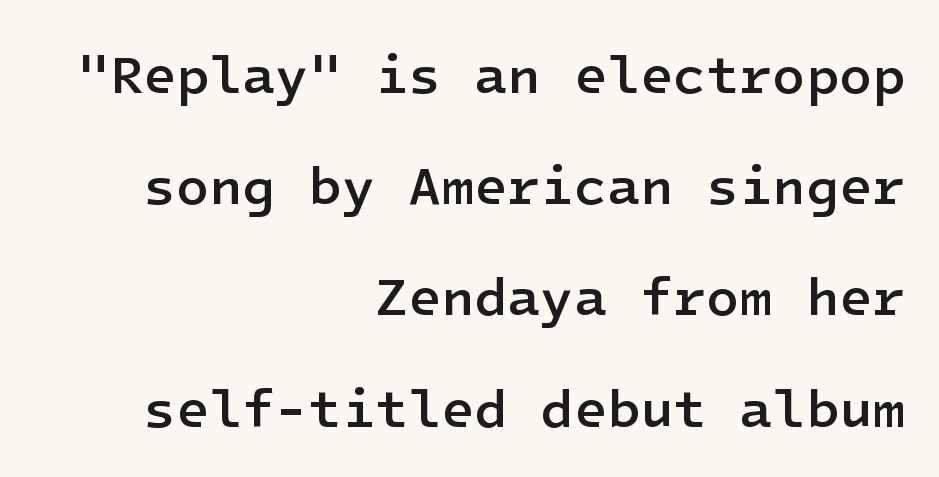
A somewhat darkened texture: the type is semibold rather than bold. Glance below the letters and you will spot only blank space. This rendering leaves character spacing at its baseline value. Does the copy run flush right? Yes — the right margin is perfectly even. The font's upright variant was chosen for this text.
